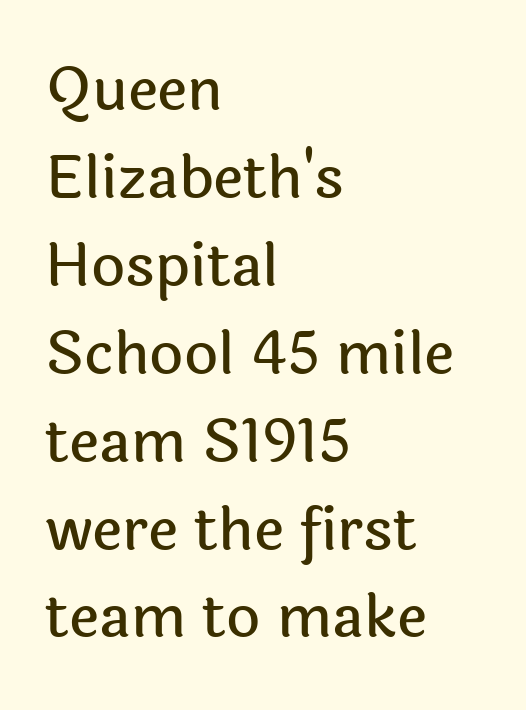
Q: Is the text italic (slanted)? A: No, it is upright.
Q: Is the typeface a serif or a sans-serif typeface? A: Sans-serif.
Q: Is the text underlined? A: No.
Q: How is the paragraph aligned? A: Left-aligned.
Q: Is the spacing between letters normal or unusually wide? A: Normal.
Q: Is the spacing between lines tight, normal or loose? A: Normal.
Q: Width (condensed, normal, or wide)? A: Normal.
Q: x-height? A: Medium.
Q: Monospaced? A: No.
